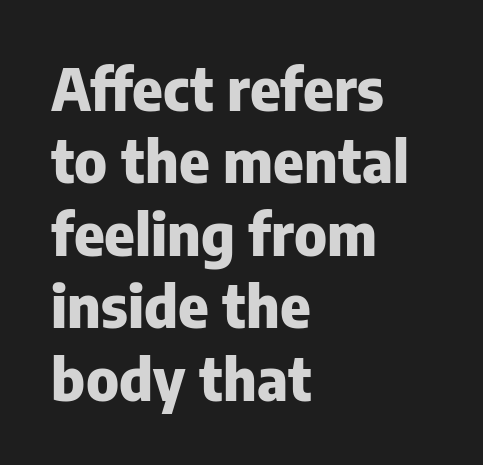
{"serif": "no", "italic": "no", "bold": "yes", "weight": "heavy", "width": "normal", "stroke_contrast": "low", "x_height": "medium", "monospaced": "no", "underline": "no", "align": "left", "line_spacing": "normal", "line_spacing_ratio": 1.25, "letter_spacing": "normal", "letter_spacing_em": 0.0, "glyph_px": 58}
